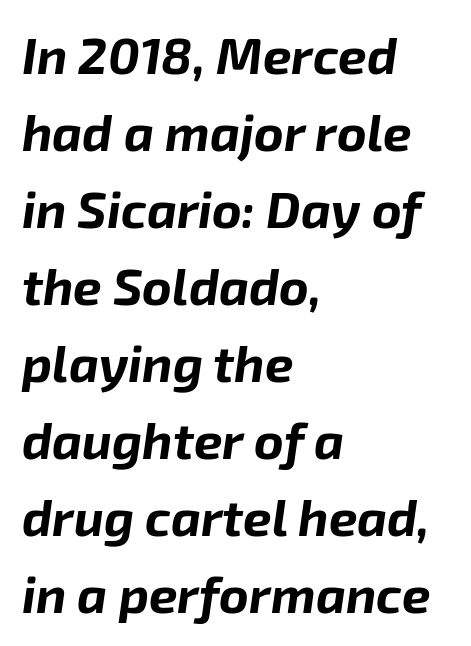
{"italic": "yes", "lean": "right", "slant_degrees": 8, "bold": "yes", "weight": "bold", "width": "normal", "stroke_contrast": "low", "x_height": "medium", "monospaced": "no", "underline": "no", "align": "left", "line_spacing": "normal", "line_spacing_ratio": 1.51, "letter_spacing": "normal", "letter_spacing_em": 0.0, "glyph_px": 51}
